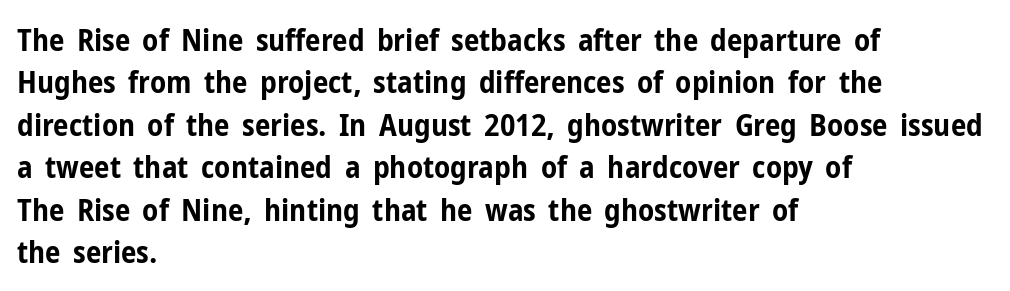
{"serif": "no", "italic": "no", "bold": "yes", "weight": "bold", "width": "condensed", "stroke_contrast": "low", "x_height": "medium", "monospaced": "no", "underline": "no", "align": "left", "line_spacing": "normal", "line_spacing_ratio": 1.37, "letter_spacing": "normal", "letter_spacing_em": 0.0, "glyph_px": 31}
